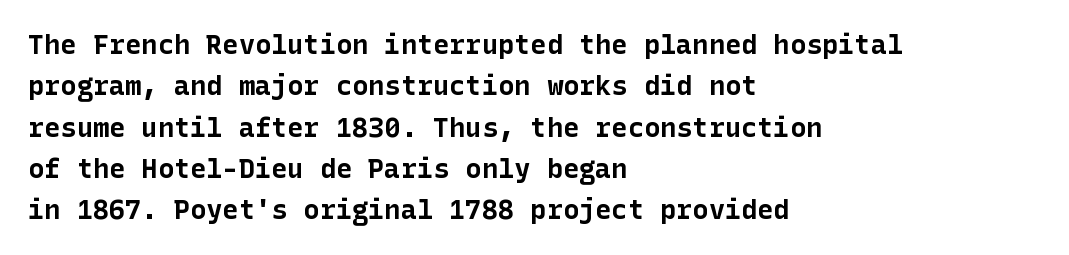
This block has exactly the height ordinary leading produces. The letterforms sit shoulder to shoulder at normal distance. On the weight axis this lands at bold, roughly 700. Line beginnings align vertically; line endings do not. A roman cut, with each character standing at attention.
